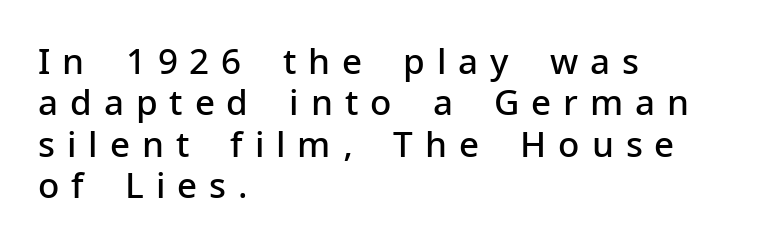
Q: Is the text bold? A: Semi-bold.
Q: Is the text italic (slanted)? A: No, it is upright.
Q: Is the typeface a serif or a sans-serif typeface? A: Sans-serif.
Q: Is the text underlined? A: No.
Q: How is the paragraph aligned? A: Left-aligned.
Q: Is the spacing between letters normal or unusually wide? A: Unusually wide.
Q: Width (condensed, normal, or wide)? A: Normal.
Q: Stroke contrast? A: Low.
Q: x-height? A: Medium.
Q: Monospaced? A: No.
